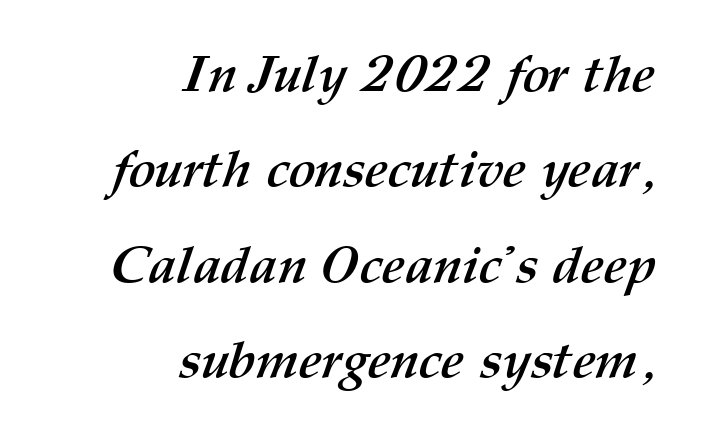
{"bold": "yes", "weight": "semibold", "width": "normal", "stroke_contrast": "medium", "x_height": "medium", "monospaced": "no", "underline": "no", "align": "right", "line_spacing_ratio": 1.87, "letter_spacing": "normal", "letter_spacing_em": 0.0, "glyph_px": 51}
